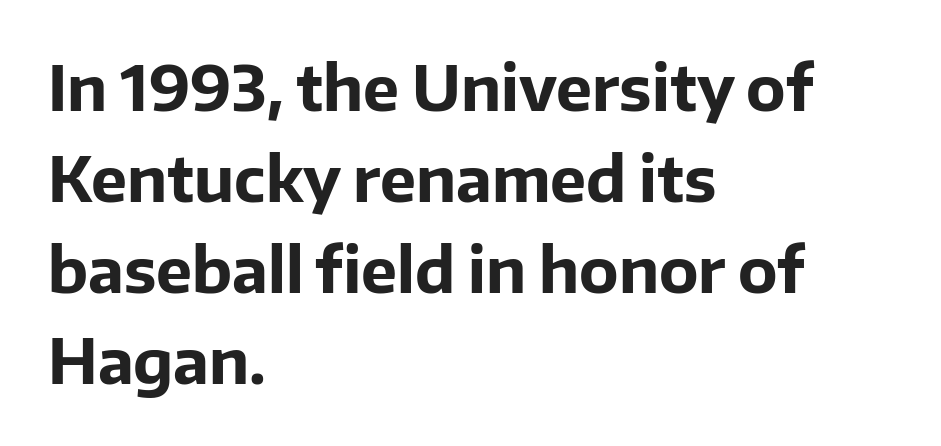
The image shows 61 px bold sans-serif type, upright; set left-aligned, normal line spacing (1.49x), normal letter spacing, not underlined; low stroke contrast and a medium x-height.
